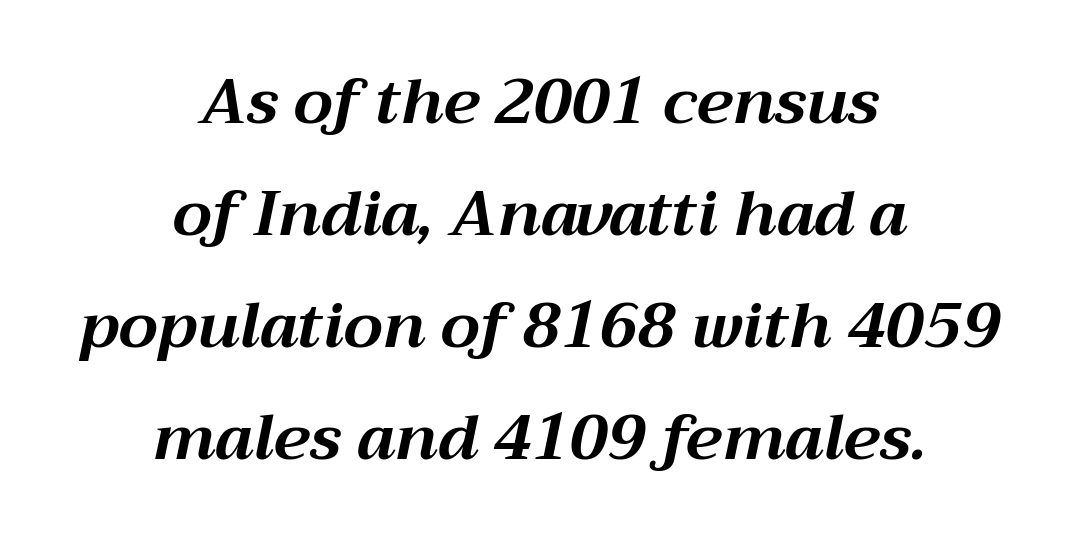
{"italic": "yes", "lean": "right", "slant_degrees": 12, "bold": "yes", "weight": "bold", "width": "normal", "stroke_contrast": "medium", "x_height": "medium", "monospaced": "no", "underline": "no", "align": "center", "line_spacing_ratio": 1.78, "letter_spacing": "normal", "letter_spacing_em": 0.0, "glyph_px": 63}
